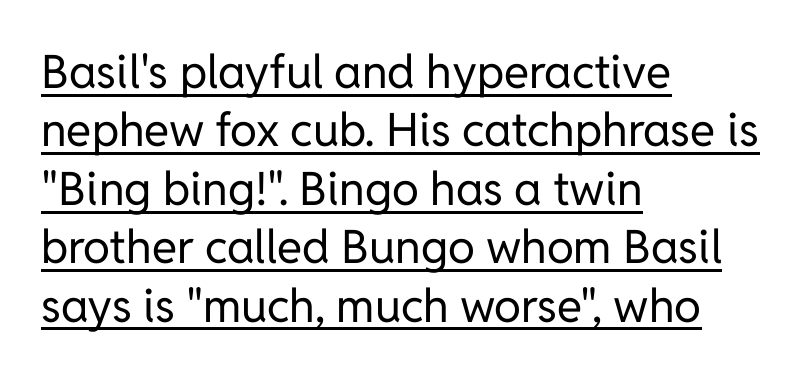
The image shows 46 px regular-weight sans-serif type, upright; set left-aligned, normal line spacing (1.27x), normal letter spacing, underlined; low stroke contrast and a medium x-height.
